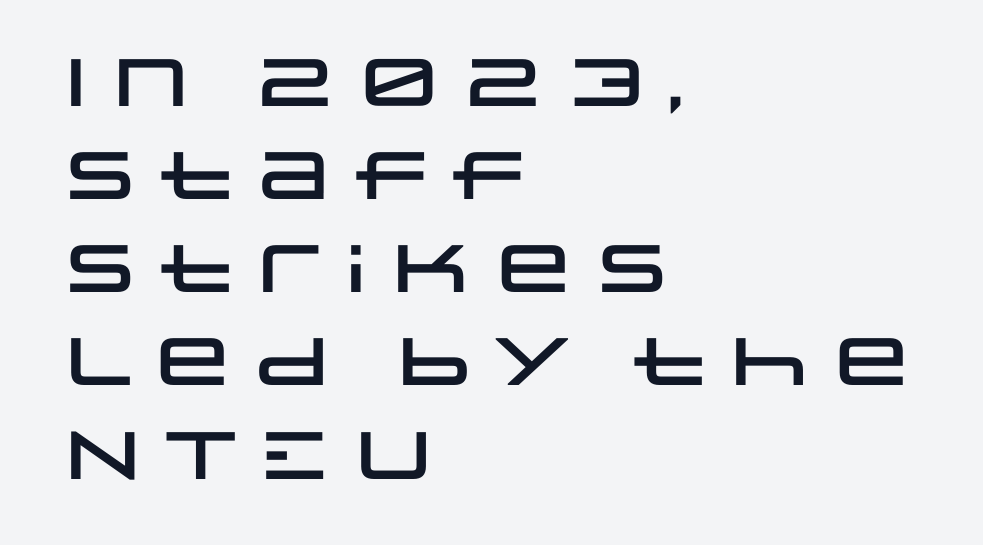
The image shows 67 px wide sans-serif type, upright; set left-aligned, normal line spacing (1.39x), normal letter spacing, not underlined; low stroke contrast and a large x-height.
